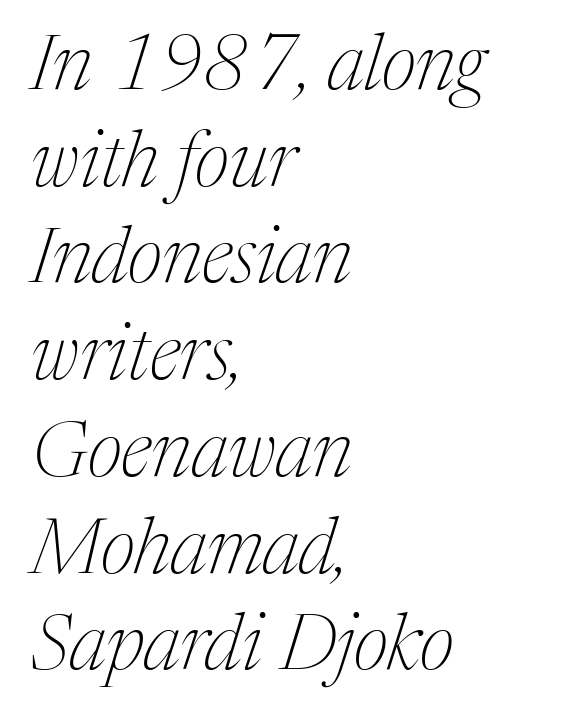
Visually the block forms a straight wall on the left and a jagged coastline on the right. Unmarked baselines from the first word to the last. The gaps between neighbouring characters are ordinary and unremarkable. Little horizontal feet cap the strokes, marking this as serif type.
